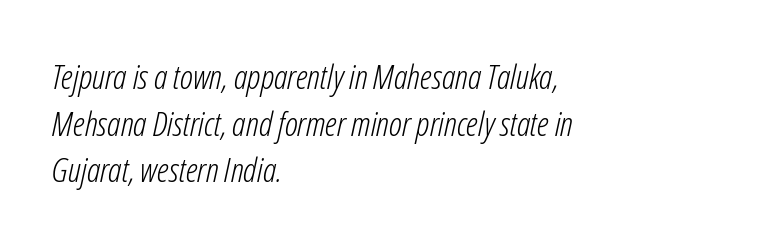
{"italic": "yes", "lean": "right", "slant_degrees": 12, "bold": "no", "weight": "light", "width": "condensed", "stroke_contrast": "low", "x_height": "medium", "monospaced": "no", "underline": "no", "align": "left", "line_spacing": "normal", "line_spacing_ratio": 1.37, "letter_spacing": "normal", "letter_spacing_em": 0.0, "glyph_px": 34}
